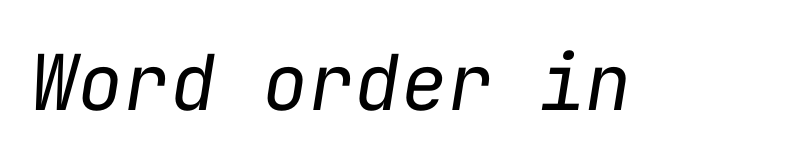
{"italic": "yes", "lean": "right", "slant_degrees": 9, "bold": "no", "weight": "regular", "width": "normal", "stroke_contrast": "low", "x_height": "medium", "monospaced": "yes", "underline": "no", "letter_spacing": "normal", "letter_spacing_em": 0.0, "glyph_px": 77}
